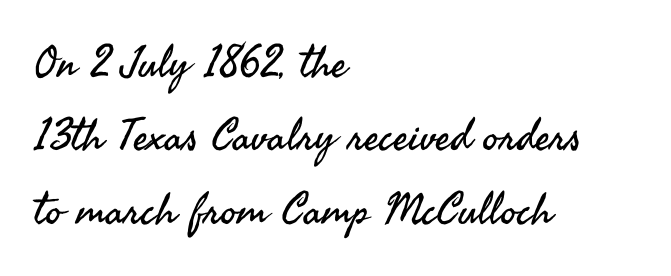
{"serif": "no", "bold": "no", "weight": "regular", "width": "normal", "stroke_contrast": "medium", "x_height": "small", "monospaced": "no", "underline": "no", "align": "left", "line_spacing": "normal", "line_spacing_ratio": 1.67, "letter_spacing": "normal", "letter_spacing_em": 0.0, "glyph_px": 44}
